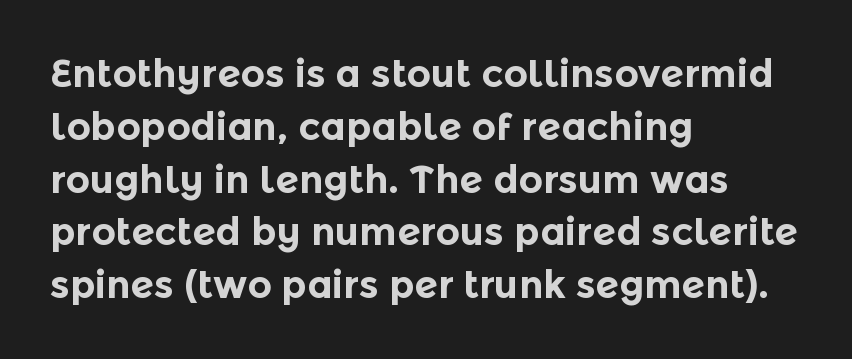
{"serif": "no", "italic": "no", "bold": "yes", "weight": "bold", "width": "normal", "x_height": "medium", "monospaced": "no", "underline": "no", "align": "left", "line_spacing": "normal", "line_spacing_ratio": 1.39, "letter_spacing": "normal", "letter_spacing_em": 0.0, "glyph_px": 38}
